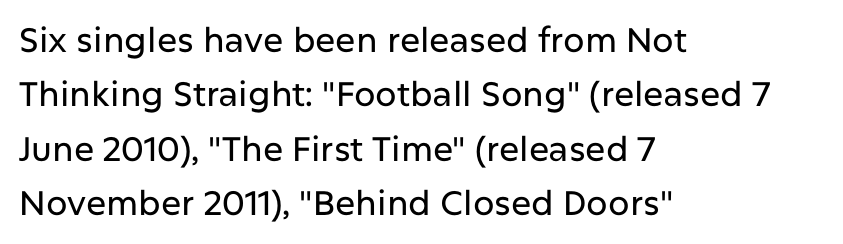
The image shows 34 px sans-serif type, upright; set left-aligned, normal line spacing (1.6x), normal letter spacing, not underlined; low stroke contrast and a medium x-height.
